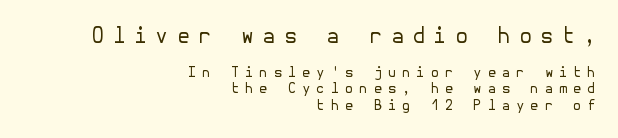
Q: Is the text bold? A: No.
Q: Is the text italic (slanted)? A: No, it is upright.
Q: Is the text underlined? A: No.
Q: How is the paragraph aligned? A: Right-aligned.
Q: Is the spacing between letters normal or unusually wide? A: Unusually wide.
Q: Which block of text is set in a larger size, the first (top) or the second (bottom)? A: The first (top) one.
